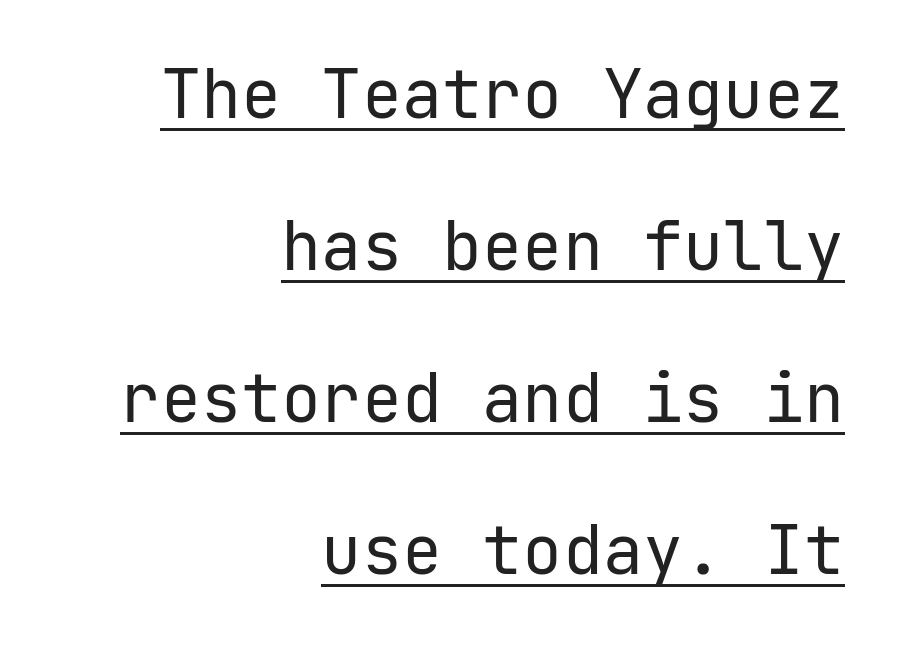
A typesetter would call this monospace, since all characters share one set width. This rendering leaves character spacing at its baseline value. The cut favours lightness, reaching ordinary text weight at its darkest. The glyphs are accompanied by a horizontal stroke just below them. The setting favours the right margin, as signatures and pull-quotes sometimes do. A typesetter would label this face a sans.
